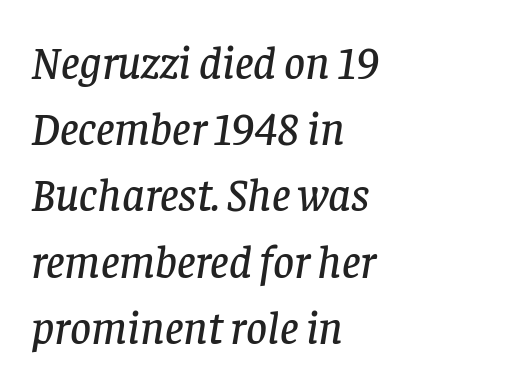
Q: Is the text italic (slanted)? A: Yes, it leans right by about 8 degrees.
Q: Is the typeface a serif or a sans-serif typeface? A: Serif.
Q: Is the text underlined? A: No.
Q: How is the paragraph aligned? A: Left-aligned.
Q: Is the spacing between letters normal or unusually wide? A: Normal.
Q: Is the spacing between lines tight, normal or loose? A: Normal.
Q: Width (condensed, normal, or wide)? A: Normal.
Q: Stroke contrast? A: Low.
Q: x-height? A: Large.
Q: Monospaced? A: No.
